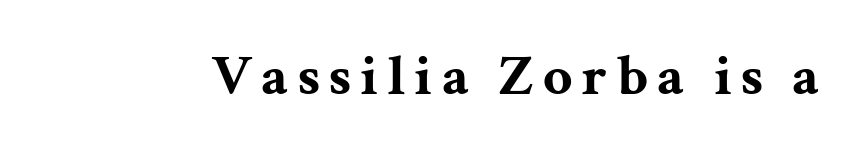
A clean baseline with only descenders dipping below it. Note the varied advance widths — an 'i' is clearly narrower than an 'm'. This is roman type, the default non-slanted kind. The typesetting leans heavy: a genuine bold.
